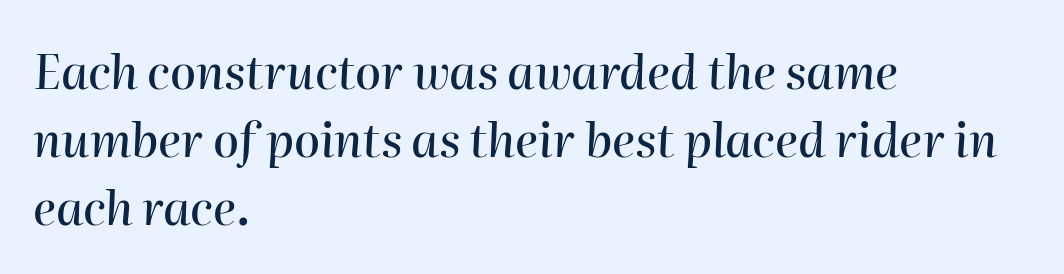
Q: Is the text italic (slanted)? A: Yes, it leans right by about 2 degrees.
Q: Is the text underlined? A: No.
Q: How is the paragraph aligned? A: Left-aligned.
Q: Is the spacing between letters normal or unusually wide? A: Normal.
Q: Is the spacing between lines tight, normal or loose? A: Normal.
Q: Width (condensed, normal, or wide)? A: Normal.
Q: Stroke contrast? A: High.
Q: x-height? A: Medium.
Q: Monospaced? A: No.
